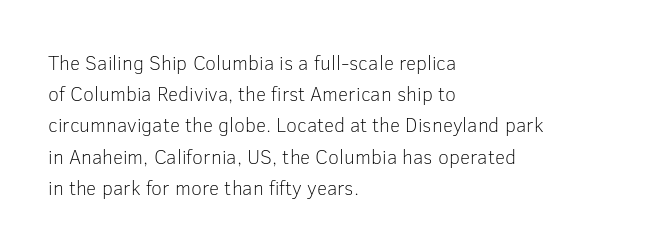
Q: Is the text bold? A: No.
Q: Is the text italic (slanted)? A: No, it is upright.
Q: Is the text underlined? A: No.
Q: How is the paragraph aligned? A: Left-aligned.
Q: Is the spacing between letters normal or unusually wide? A: Normal.
Q: Is the spacing between lines tight, normal or loose? A: Normal.
